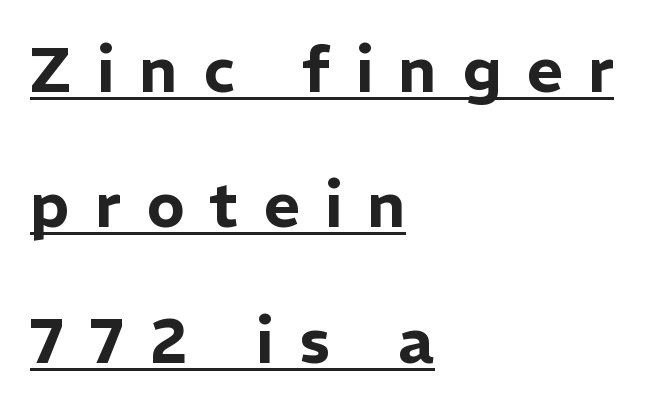
Q: Is the text italic (slanted)? A: No, it is upright.
Q: Is the typeface a serif or a sans-serif typeface? A: Sans-serif.
Q: Is the text underlined? A: Yes.
Q: How is the paragraph aligned? A: Left-aligned.
Q: Is the spacing between letters normal or unusually wide? A: Unusually wide.
Q: Is the spacing between lines tight, normal or loose? A: Loose.
Q: Width (condensed, normal, or wide)? A: Normal.
Q: Stroke contrast? A: Low.
Q: x-height? A: Medium.
Q: Monospaced? A: No.
